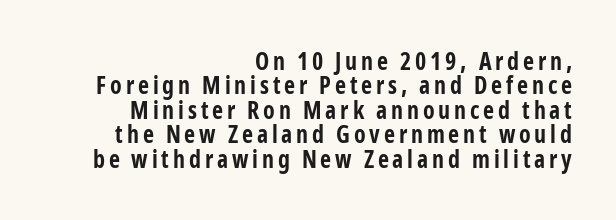
The image shows 24 px bold type, upright; set right-aligned, tight line spacing (1.02x), not underlined.
